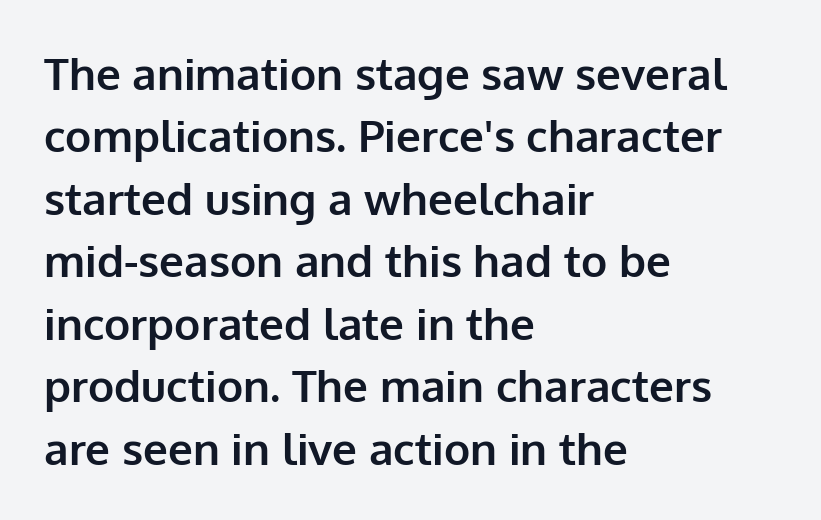
{"serif": "no", "italic": "no", "bold": "yes", "weight": "bold", "width": "normal", "stroke_contrast": "low", "x_height": "medium", "monospaced": "no", "underline": "no", "align": "left", "line_spacing": "normal", "line_spacing_ratio": 1.42, "letter_spacing": "normal", "letter_spacing_em": 0.0, "glyph_px": 44}
